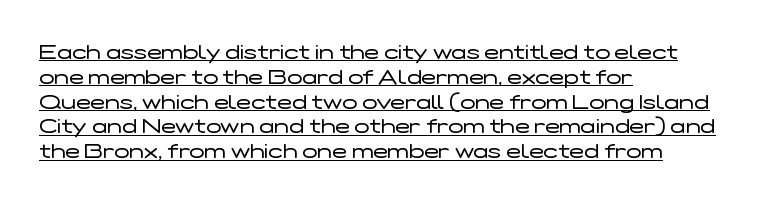
{"italic": "no", "bold": "no", "underline": "yes", "align": "left", "line_spacing_ratio": 1.24, "letter_spacing": "normal", "letter_spacing_em": 0.0, "glyph_px": 20}
